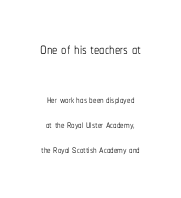
The whitespace from short lines is split evenly between both sides. In this sample the first text group is rendered at the bigger scale. The font sits on the lighter half of the weight spectrum, regular included. Standard letterfit; no display-style spreading of the glyphs.
